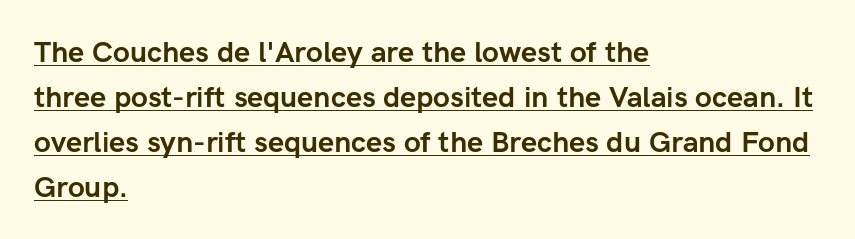
Standard letterfit; no display-style spreading of the glyphs. In CSS terms this would be text-align: left. As a designer I'd log this as weight 700, bold. Each line of the rendering has a horizontal stroke beneath the glyphs. Note: no serifs on the glyphs.
